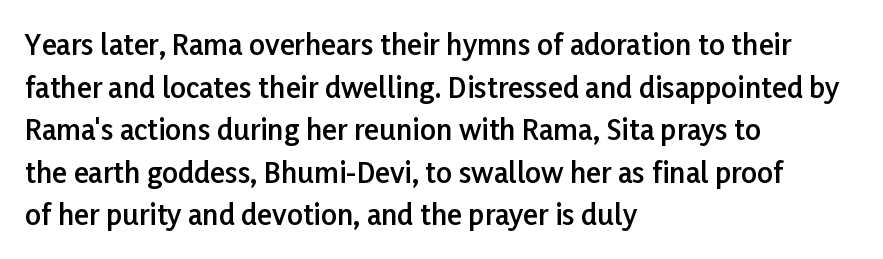
Q: Is the text bold? A: Semi-bold.
Q: Is the text italic (slanted)? A: No, it is upright.
Q: Is the typeface a serif or a sans-serif typeface? A: Sans-serif.
Q: Is the text underlined? A: No.
Q: How is the paragraph aligned? A: Left-aligned.
Q: Is the spacing between letters normal or unusually wide? A: Normal.
Q: Is the spacing between lines tight, normal or loose? A: Normal.
Q: Width (condensed, normal, or wide)? A: Normal.
Q: Stroke contrast? A: Low.
Q: x-height? A: Medium.
Q: Monospaced? A: No.
